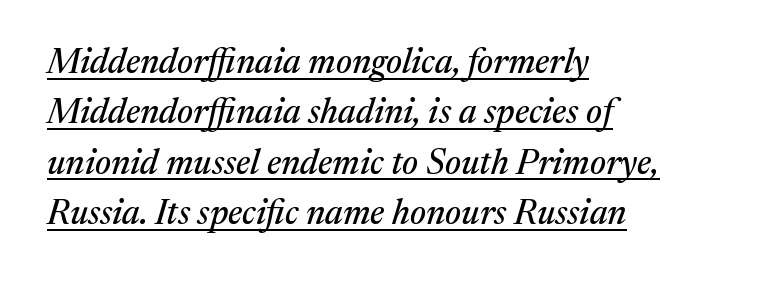
Q: Is the text italic (slanted)? A: Yes, it leans right by about 17 degrees.
Q: Is the typeface a serif or a sans-serif typeface? A: Serif.
Q: Is the text underlined? A: Yes.
Q: How is the paragraph aligned? A: Left-aligned.
Q: Is the spacing between letters normal or unusually wide? A: Normal.
Q: Is the spacing between lines tight, normal or loose? A: Normal.
Q: Width (condensed, normal, or wide)? A: Normal.
Q: Stroke contrast? A: Medium.
Q: x-height? A: Medium.
Q: Monospaced? A: No.
